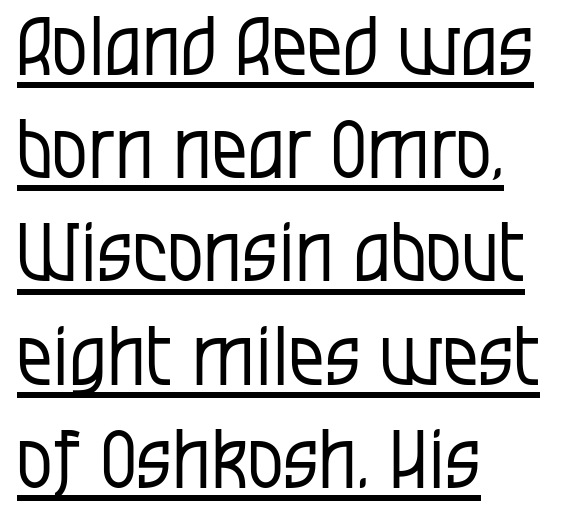
Q: Is the text bold? A: No.
Q: Is the text italic (slanted)? A: No, it is upright.
Q: Is the typeface a serif or a sans-serif typeface? A: Sans-serif.
Q: Is the text underlined? A: Yes.
Q: How is the paragraph aligned? A: Left-aligned.
Q: Is the spacing between letters normal or unusually wide? A: Normal.
Q: Is the spacing between lines tight, normal or loose? A: Normal.
Q: Width (condensed, normal, or wide)? A: Condensed.
Q: Stroke contrast? A: Low.
Q: x-height? A: Large.
Q: Monospaced? A: No.
